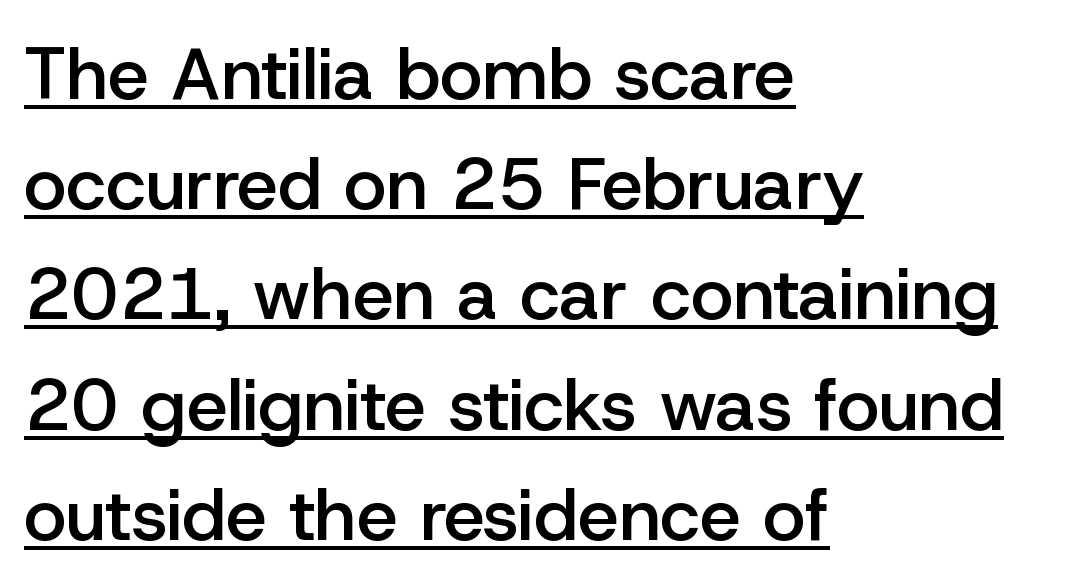
Q: Is the text bold? A: Semi-bold.
Q: Is the text italic (slanted)? A: No, it is upright.
Q: Is the typeface a serif or a sans-serif typeface? A: Sans-serif.
Q: Is the text underlined? A: Yes.
Q: How is the paragraph aligned? A: Left-aligned.
Q: Is the spacing between letters normal or unusually wide? A: Normal.
Q: Is the spacing between lines tight, normal or loose? A: Normal.
Q: Width (condensed, normal, or wide)? A: Normal.
Q: Stroke contrast? A: Low.
Q: x-height? A: Medium.
Q: Monospaced? A: No.
